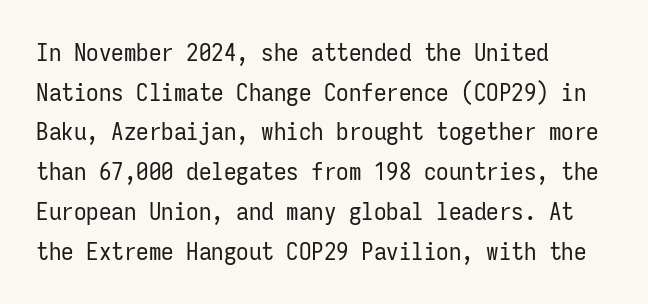
Q: Is the text bold? A: No.
Q: Is the text italic (slanted)? A: No, it is upright.
Q: Is the text underlined? A: No.
Q: How is the paragraph aligned? A: Left-aligned.
Q: Is the spacing between letters normal or unusually wide? A: Normal.
Q: Is the spacing between lines tight, normal or loose? A: Normal.
